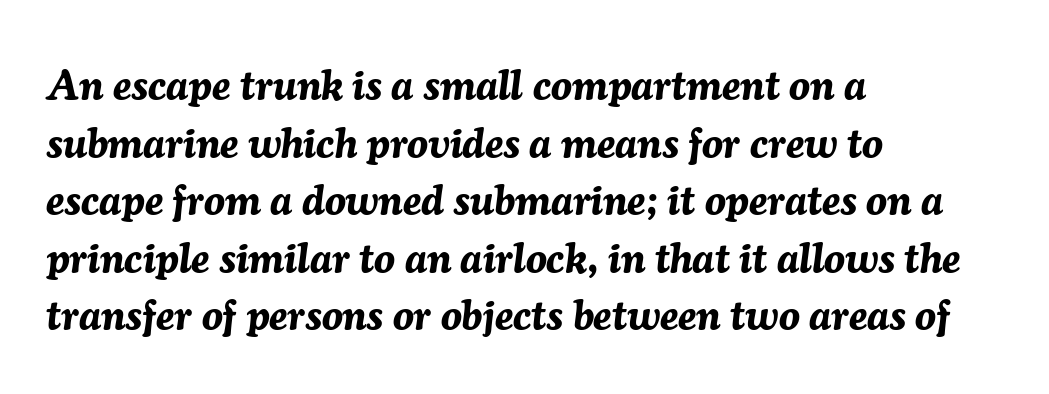
The letterforms sit shoulder to shoulder at normal distance. This sample has the flowing, uneven cadence of proportional lettering. Reading down the column, the eye jumps a familiar distance to each next line. These lines are set flush left with a ragged right edge. Compared with ordinary roman type, these characters are visibly tilted.
